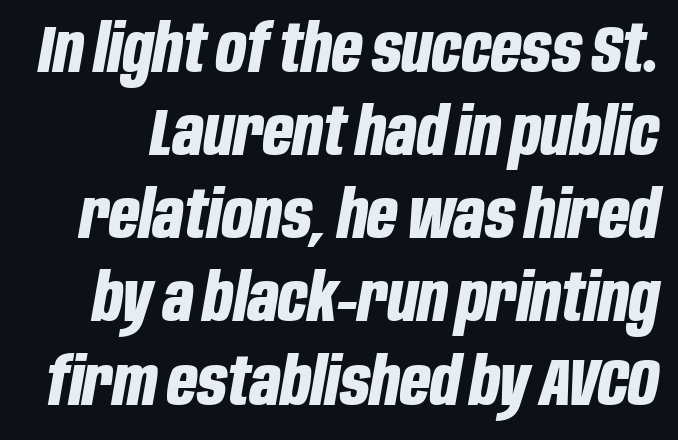
Q: Is the text bold? A: Yes.
Q: Is the text italic (slanted)? A: Yes, it leans right by about 10 degrees.
Q: Is the text underlined? A: No.
Q: Is the spacing between letters normal or unusually wide? A: Normal.
Q: Is the spacing between lines tight, normal or loose? A: Normal.
Q: Width (condensed, normal, or wide)? A: Condensed.
Q: Stroke contrast? A: Low.
Q: x-height? A: Large.
Q: Monospaced? A: No.
